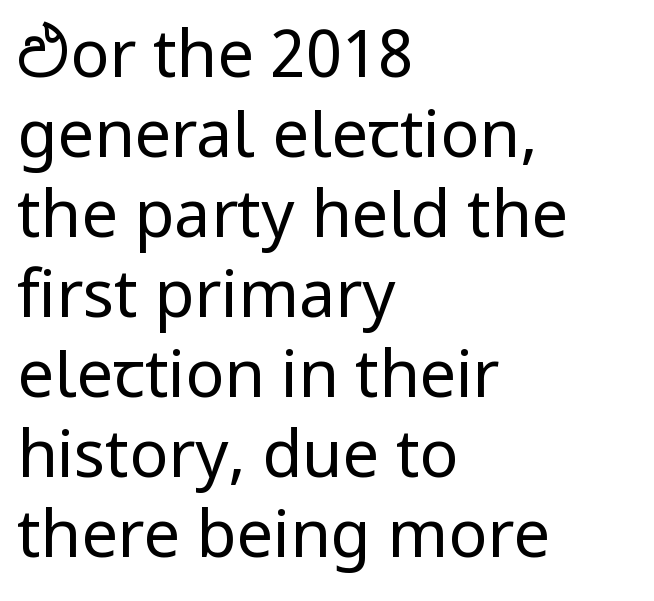
A typesetter would call this proportional, since set widths differ per character. Heaviness? Minimal to ordinary, like unemphasized prose. Characters remain perfectly vertical along every line. This sample uses plain, unmodified letter spacing. The space directly below the letters is spotless. Note: no serifs on the glyphs.
